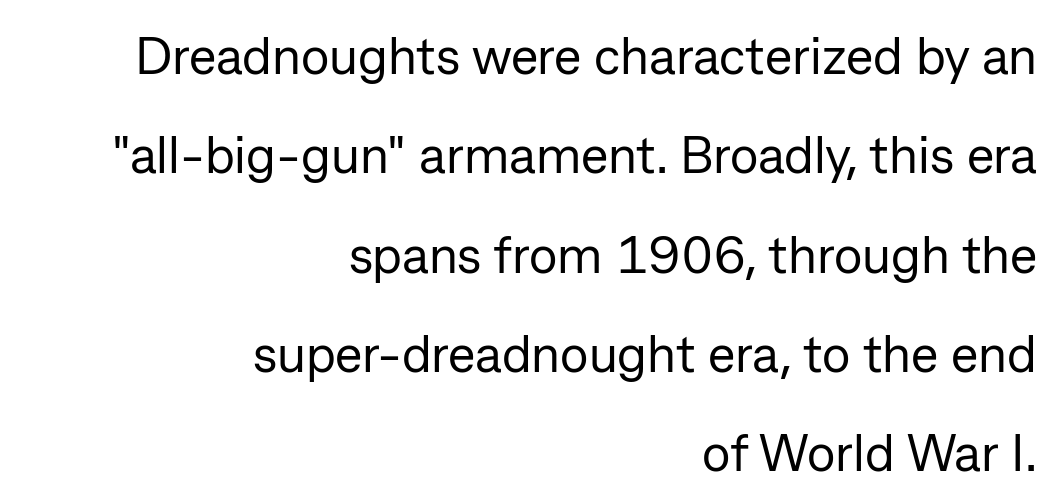
{"serif": "no", "italic": "no", "bold": "no", "weight": "regular", "width": "normal", "stroke_contrast": "low", "x_height": "medium", "monospaced": "no", "underline": "no", "align": "right", "line_spacing": "loose", "line_spacing_ratio": 1.91, "letter_spacing": "normal", "letter_spacing_em": 0.0, "glyph_px": 52}
